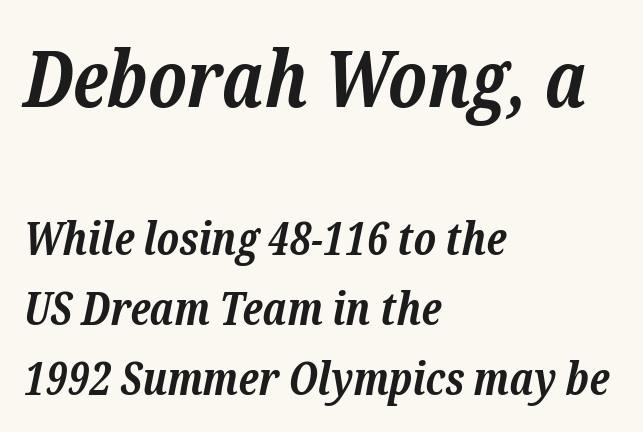
Normally led — the rows are evenly, conventionally spaced. Visually the block forms a straight wall on the left and a jagged coastline on the right. If you drew a line through each stem, it would be angled. No word sits above an underline.
